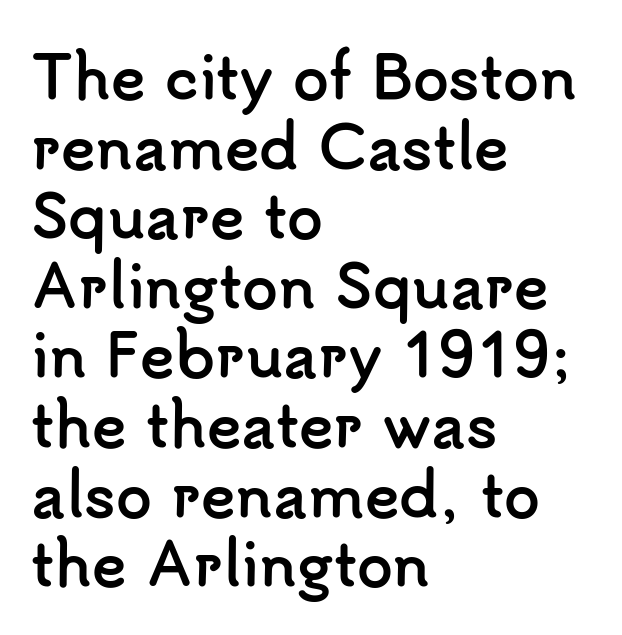
Q: Is the text bold? A: Yes.
Q: Is the text italic (slanted)? A: No, it is upright.
Q: Is the typeface a serif or a sans-serif typeface? A: Sans-serif.
Q: Is the text underlined? A: No.
Q: How is the paragraph aligned? A: Left-aligned.
Q: Is the spacing between letters normal or unusually wide? A: Normal.
Q: Width (condensed, normal, or wide)? A: Normal.
Q: Stroke contrast? A: Low.
Q: x-height? A: Small.
Q: Monospaced? A: No.
